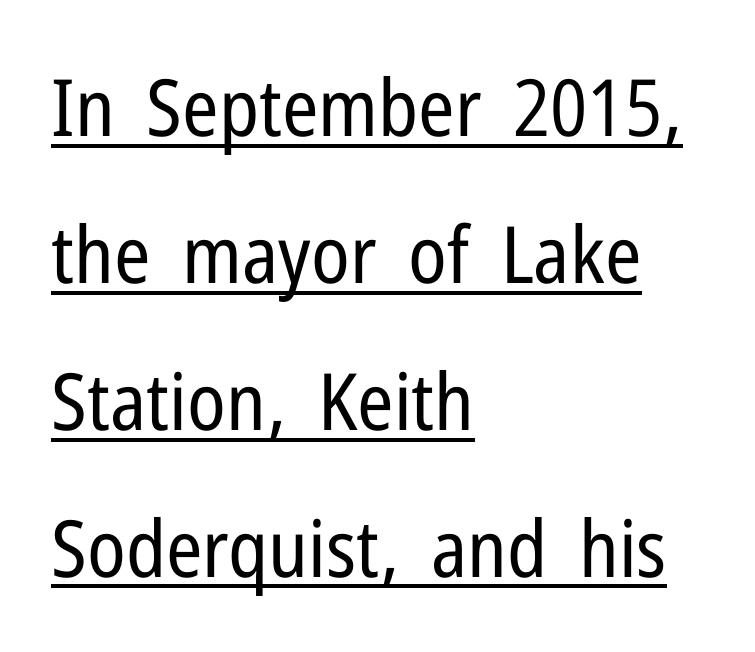
The image shows 79 px regular-weight, condensed sans-serif type, upright; set left-aligned, line spacing 1.86x, normal letter spacing, underlined; low stroke contrast and a medium x-height.
